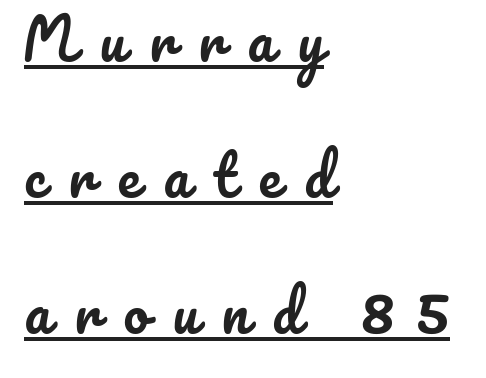
Q: Is the text italic (slanted)? A: Yes.
Q: Is the text underlined? A: Yes.
Q: How is the paragraph aligned? A: Left-aligned.
Q: Is the spacing between letters normal or unusually wide? A: Unusually wide.
Q: Is the spacing between lines tight, normal or loose? A: Loose.
Q: Width (condensed, normal, or wide)? A: Normal.
Q: Stroke contrast? A: Low.
Q: x-height? A: Small.
Q: Monospaced? A: No.
